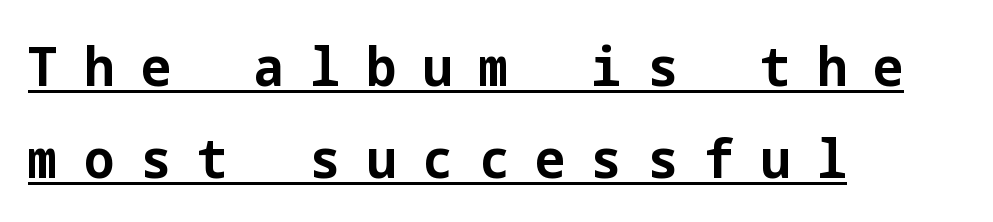
{"serif": "no", "italic": "no", "bold": "yes", "weight": "bold", "width": "normal", "stroke_contrast": "low", "x_height": "medium", "underline": "yes", "align": "left", "line_spacing": "normal", "line_spacing_ratio": 1.7, "letter_spacing": "wide", "letter_spacing_em": 0.48, "glyph_px": 54}
